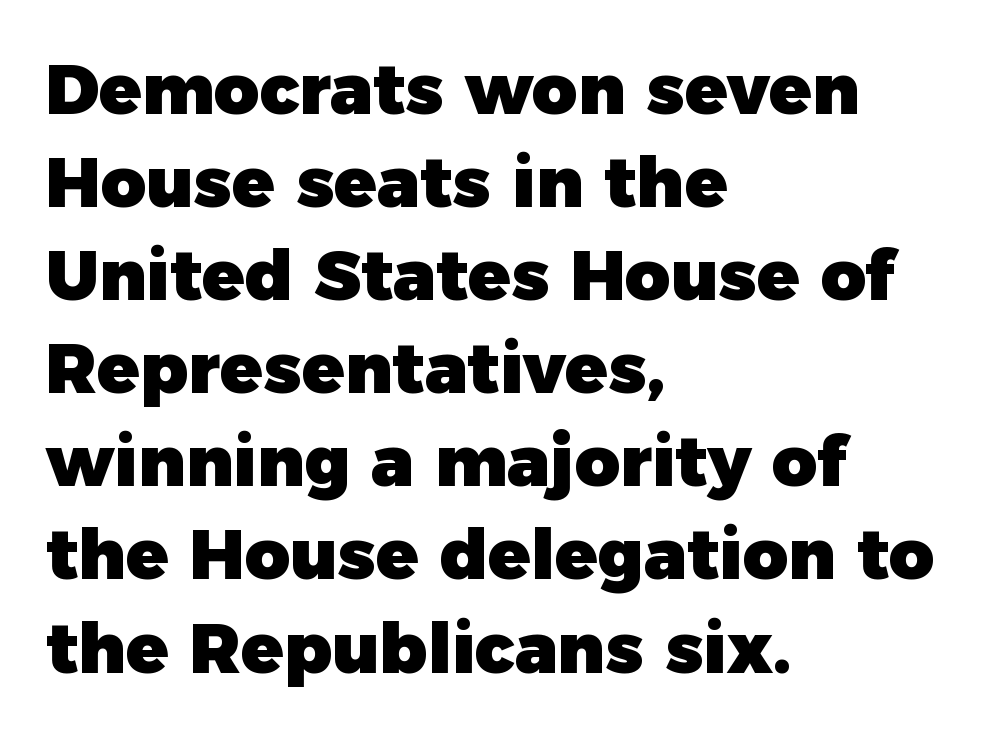
The paragraph shown leans on its left margin. Check the space under the baseline: it is left empty. This is heavy type, rendered in bold. Students, observe: this is what conventionally led text looks like. A typesetter would call this proportional, since set widths differ per character. A typesetter would call this zero additional tracking.
